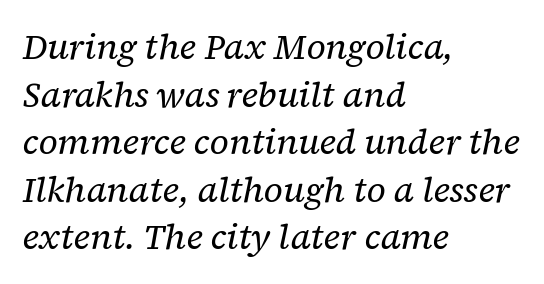
Standard letterfit; no display-style spreading of the glyphs. Nobody drew a line under any word here. The lines sit at an ordinary, default distance from one another. These lines were composed using italics. The letters look calm and open, with moderate or lighter stems. Typographically, this falls in the serif category.
